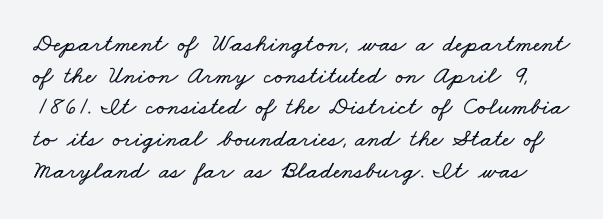
The image shows 25 px text type; set normal line spacing (1.27x), normal letter spacing, not underlined.
